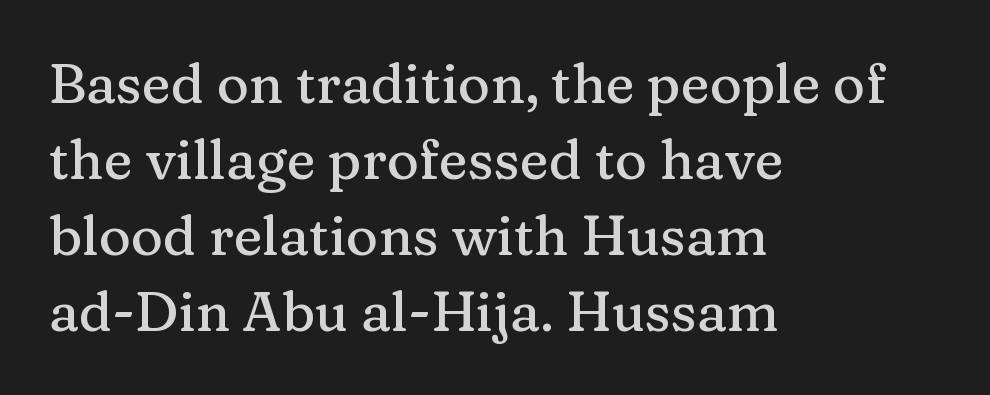
How would I describe the line gaps? Plain and ordinary. Typeset ragged right — the left edge is the straight one. Standard letterfit; no display-style spreading of the glyphs. A typesetter would call this proportional, since set widths differ per character. Descenders are the only things crossing below the line. The letters stand straight up with perfectly vertical stems.
